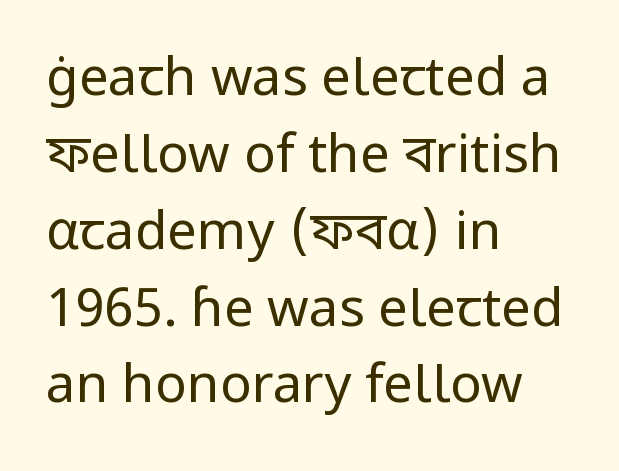
{"serif": "no", "italic": "no", "bold": "no", "weight": "regular", "width": "normal", "stroke_contrast": "low", "x_height": "medium", "monospaced": "no", "underline": "no", "align": "left", "line_spacing": "normal", "line_spacing_ratio": 1.45, "letter_spacing": "normal", "letter_spacing_em": 0.0, "glyph_px": 53}
